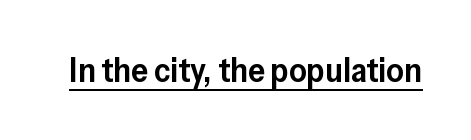
Q: Is the text bold? A: Semi-bold.
Q: Is the text italic (slanted)? A: No, it is upright.
Q: Is the typeface a serif or a sans-serif typeface? A: Sans-serif.
Q: Is the text underlined? A: Yes.
Q: Is the spacing between letters normal or unusually wide? A: Normal.
Q: Width (condensed, normal, or wide)? A: Normal.
Q: Stroke contrast? A: Low.
Q: x-height? A: Medium.
Q: Monospaced? A: No.
